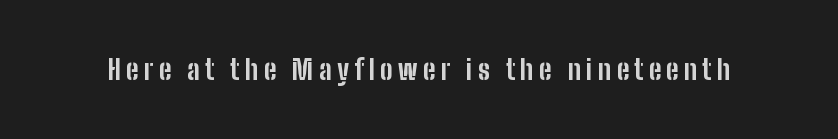
Q: Is the text bold? A: Yes.
Q: Is the text italic (slanted)? A: No, it is upright.
Q: Is the text underlined? A: No.
